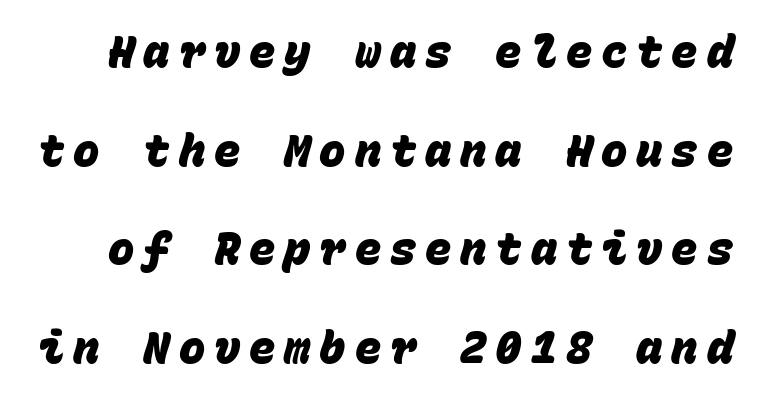
The block of text is sparse from top to bottom, with ample space between rows. The tracking jumps out immediately: characters are airy and widely separated. Monospaced: the letters line up in strict vertical columns. Heft: maximum for text — a bold. The letters carry no serifs — their stems end cleanly without finishing strokes.
